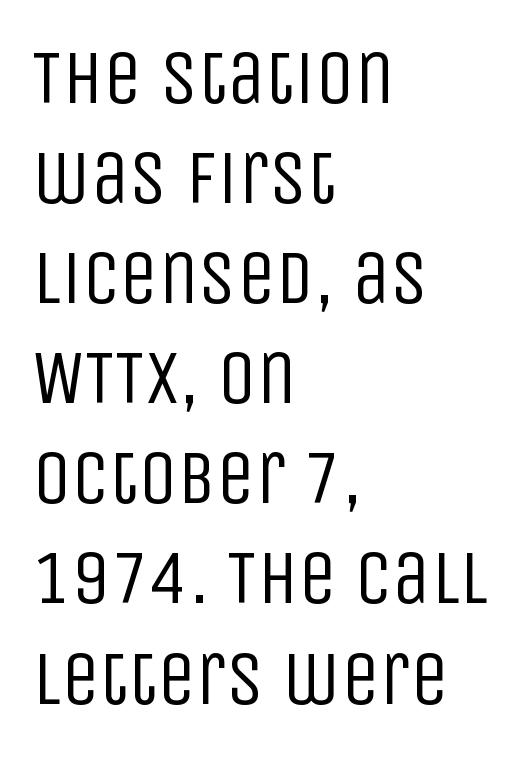
The image shows 77 px regular-weight, condensed sans-serif type, upright; set left-aligned, normal line spacing (1.3x), normal letter spacing, not underlined; low stroke contrast and a large x-height.
